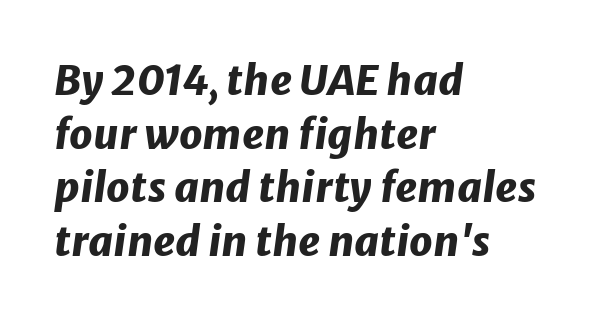
The image shows 41 px heavy type, italic (leaning right); set left-aligned, normal line spacing (1.31x), normal letter spacing, not underlined; low stroke contrast and a medium x-height.
